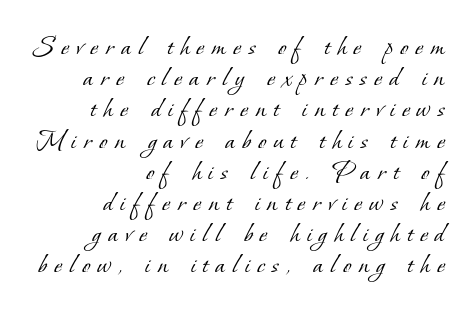
A typesetter would call this heavily tracked-out type. Short and long lines alike share a common ending point at right. Each letter keeps its own natural width here, so spacing adapts to shape. The typeface chosen for these lines features serifs.
